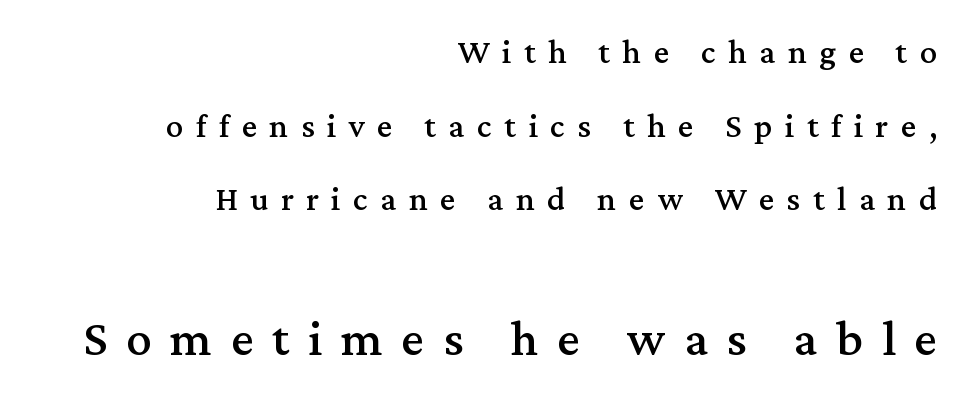
Q: Is the text bold? A: No.
Q: Is the text italic (slanted)? A: No, it is upright.
Q: Is the typeface a serif or a sans-serif typeface? A: Serif.
Q: Is the text underlined? A: No.
Q: How is the paragraph aligned? A: Right-aligned.
Q: Is the spacing between letters normal or unusually wide? A: Unusually wide.
Q: Which block of text is set in a larger size, the first (top) or the second (bottom)? A: The second (bottom) one.
Q: Width (condensed, normal, or wide)? A: Normal.
Q: Stroke contrast? A: Medium.
Q: x-height? A: Medium.
Q: Monospaced? A: No.
